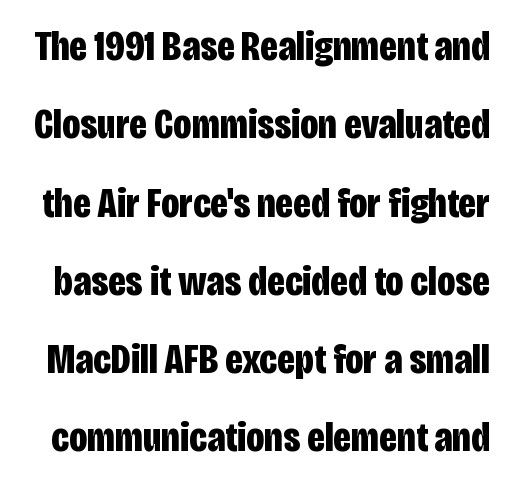
The image shows 43 px bold, condensed sans-serif type, upright; set line spacing 1.82x, normal letter spacing, not underlined; low stroke contrast and a large x-height.
